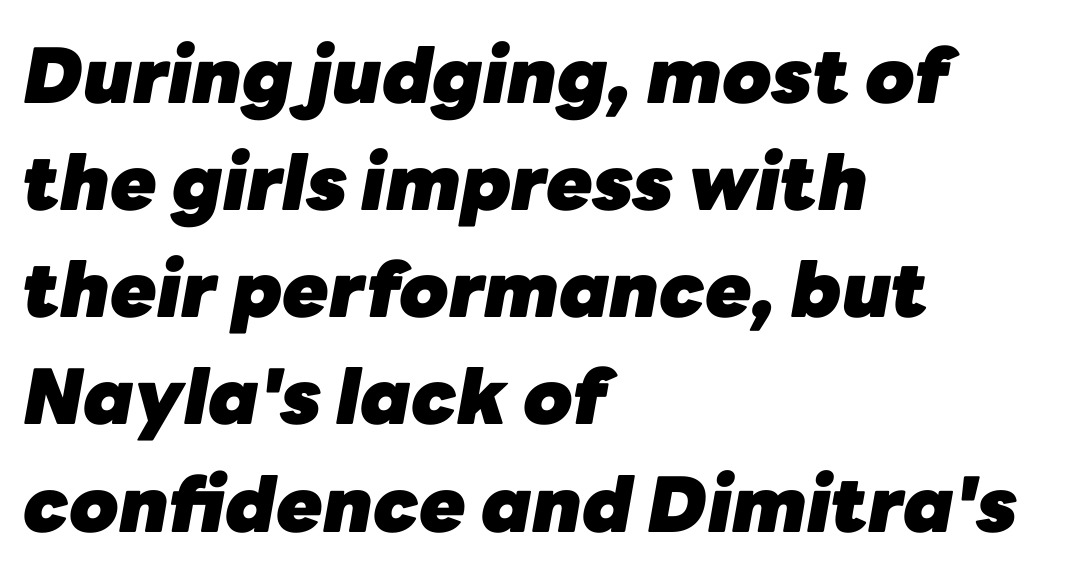
{"italic": "yes", "lean": "right", "slant_degrees": 10, "bold": "yes", "weight": "heavy", "width": "normal", "stroke_contrast": "low", "x_height": "medium", "monospaced": "no", "underline": "no", "align": "left", "line_spacing": "normal", "line_spacing_ratio": 1.41, "letter_spacing": "normal", "letter_spacing_em": 0.0, "glyph_px": 76}
